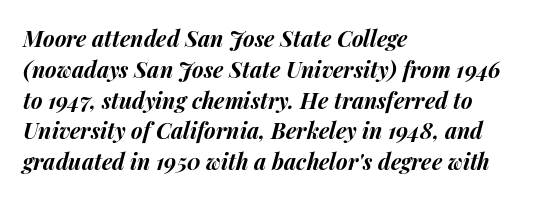
This is oblique type, the kind used for emphasis or titles. Descender tails drop into unmarked territory. Notice how thick the strokes are: this is what a full bold looks like. Inter-character spacing is left at the font's built-in metrics.
